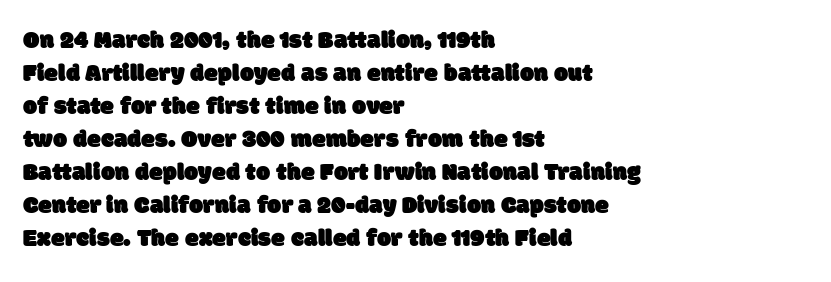
Short and long lines alike share a common starting point at left. Vertically, the passage feels balanced, rows spaced as you'd expect. Words appear dense and cohesive because spacing is normal. Quick note: underline off.
